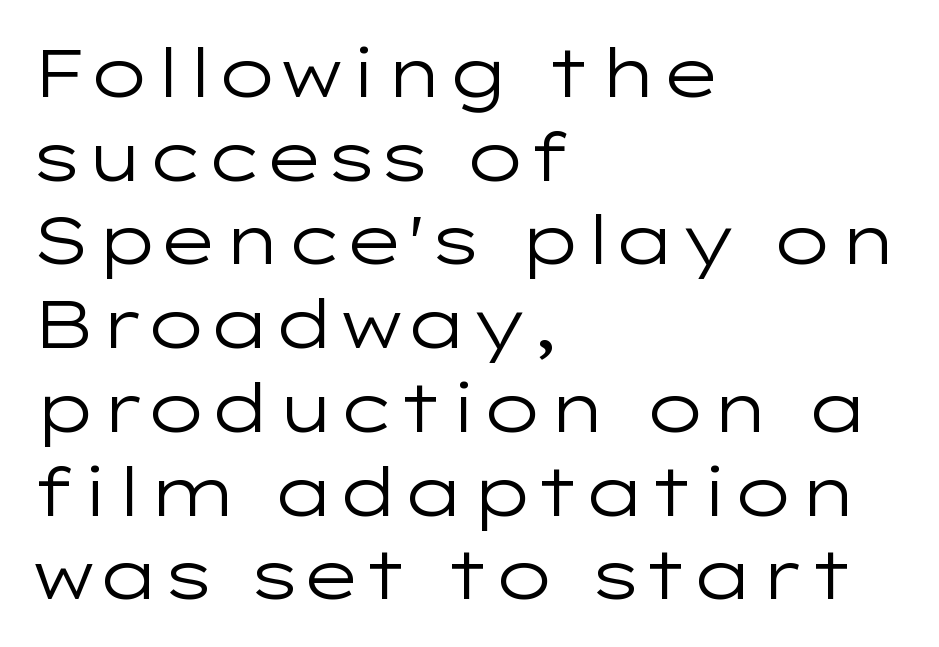
Weight: in the light-to-regular range. Think of a printed novel: that variable character pitch is what you see here. This rendering uses left alignment, leaving the right contour irregular. Style check: upright. The words here are not underlined.
